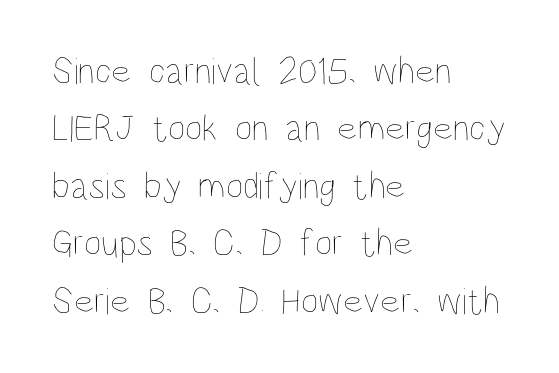
Q: Is the text bold? A: No.
Q: Is the text italic (slanted)? A: No, it is upright.
Q: Is the text underlined? A: No.
Q: How is the paragraph aligned? A: Left-aligned.
Q: Is the spacing between letters normal or unusually wide? A: Normal.
Q: Is the spacing between lines tight, normal or loose? A: Normal.
Q: Width (condensed, normal, or wide)? A: Condensed.
Q: Stroke contrast? A: Low.
Q: x-height? A: Large.
Q: Monospaced? A: No.
